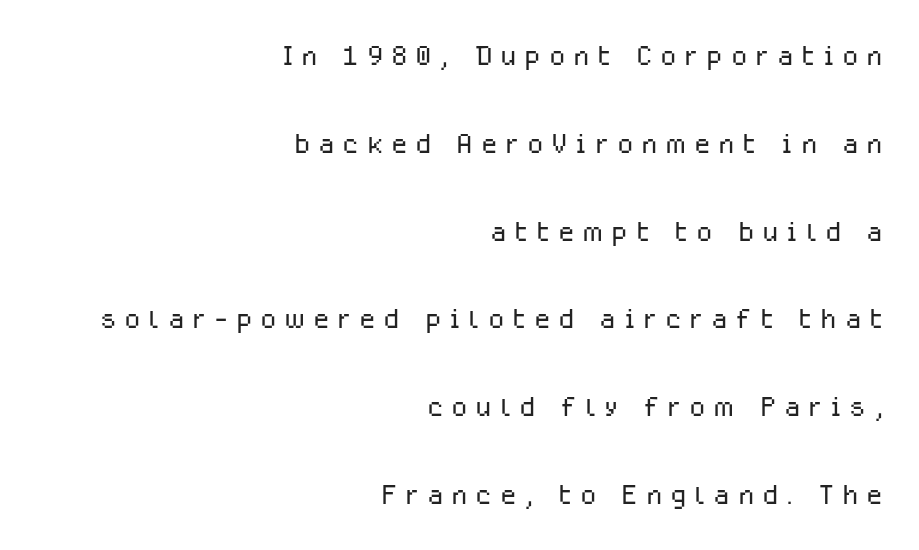
{"serif": "no", "italic": "no", "bold": "no", "weight": "light", "width": "normal", "stroke_contrast": "low", "x_height": "medium", "monospaced": "no", "underline": "no", "align": "right", "line_spacing": "loose", "line_spacing_ratio": 2.31, "letter_spacing": "wide", "letter_spacing_em": 0.2, "glyph_px": 38}
